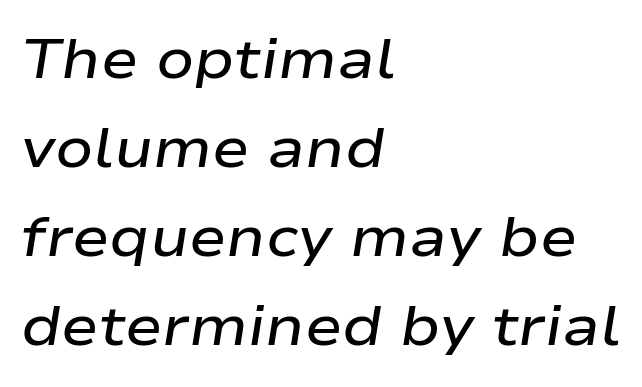
Q: Is the text bold? A: Semi-bold.
Q: Is the text italic (slanted)? A: Yes, it leans right by about 9 degrees.
Q: Is the text underlined? A: No.
Q: How is the paragraph aligned? A: Left-aligned.
Q: Is the spacing between letters normal or unusually wide? A: Normal.
Q: Is the spacing between lines tight, normal or loose? A: Normal.
Q: Width (condensed, normal, or wide)? A: Wide.
Q: Stroke contrast? A: Low.
Q: x-height? A: Medium.
Q: Monospaced? A: No.
